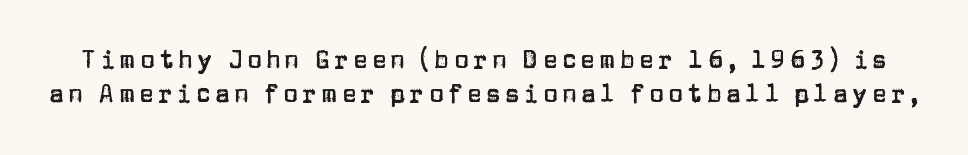
{"italic": "no", "underline": "no", "line_spacing": "normal", "line_spacing_ratio": 1.42, "glyph_px": 24}
